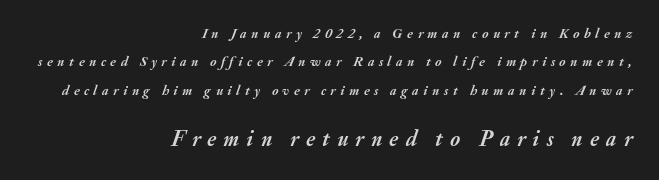
The image shows 22 px bold type, italic (leaning right); set right-aligned, loose line spacing (2.02x), unusually wide letter spacing (+0.32 em), not underlined; the second (bottom) block is 1.57x larger.
